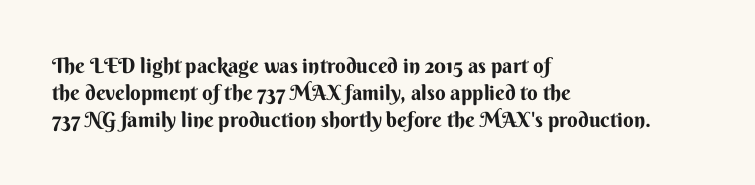
{"italic": "no", "bold": "yes", "underline": "no", "align": "left", "line_spacing": "normal", "line_spacing_ratio": 1.28, "letter_spacing": "normal", "letter_spacing_em": 0.0, "glyph_px": 21}
